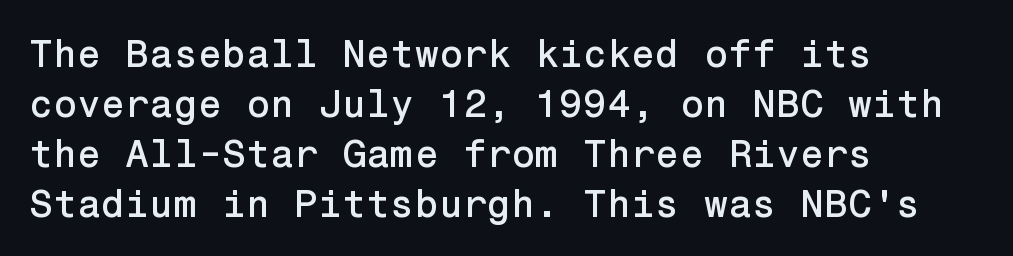
{"serif": "no", "italic": "no", "width": "normal", "stroke_contrast": "low", "x_height": "medium", "underline": "no", "align": "left", "line_spacing": "normal", "line_spacing_ratio": 1.28, "letter_spacing": "normal", "letter_spacing_em": 0.0, "glyph_px": 39}
